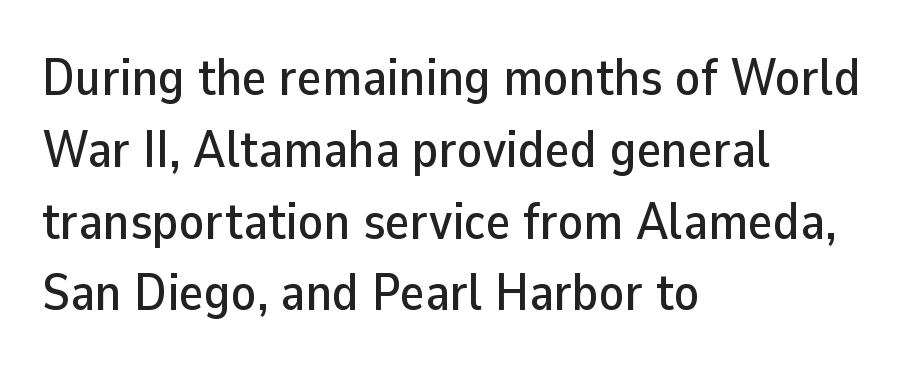
The ragged edge is on the right, which tells us the setting is flush left. Observe the absence of serifs on each vertical stroke in this sample. This sample uses an upright cut, with every glyph sitting square on the baseline. Check the space under the baseline: it is left empty.
